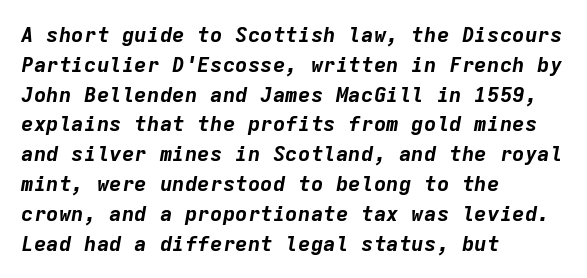
Q: Is the text bold? A: Yes.
Q: Is the text italic (slanted)? A: Yes, it leans right by about 9 degrees.
Q: Is the text underlined? A: No.
Q: How is the paragraph aligned? A: Left-aligned.
Q: Is the spacing between letters normal or unusually wide? A: Normal.
Q: Is the spacing between lines tight, normal or loose? A: Normal.
